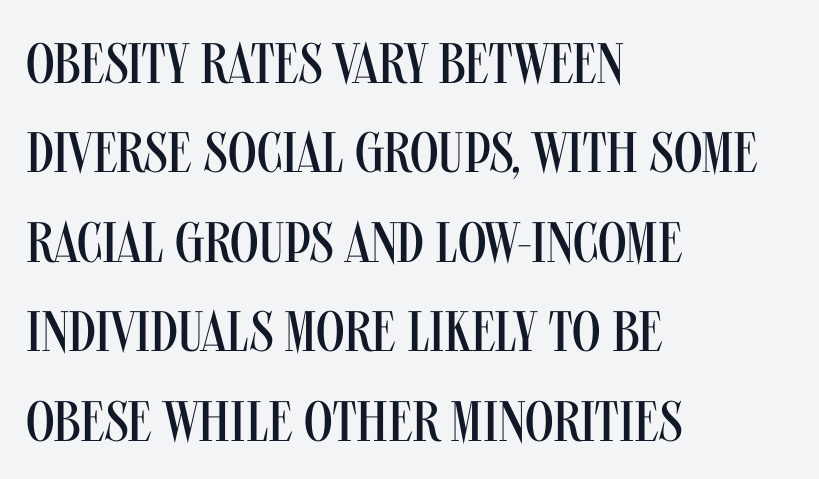
Regarding leading, the lines here are spaced in the standard way. In terms of posture, this sample is upright. Tracking value appears to be zero — textbook default spacing. The strip under each line holds only bare page. Looks like regular typesetting: each glyph gets only the width it needs.
